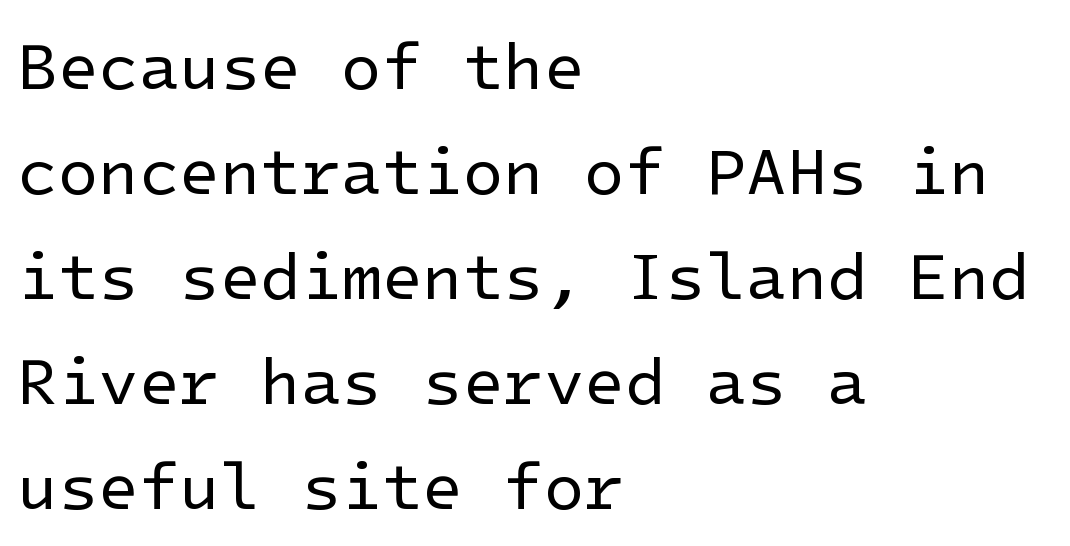
The image shows 66 px regular-weight sans-serif type, upright; set left-aligned, normal line spacing (1.59x), normal letter spacing, not underlined; low stroke contrast and a medium x-height.
